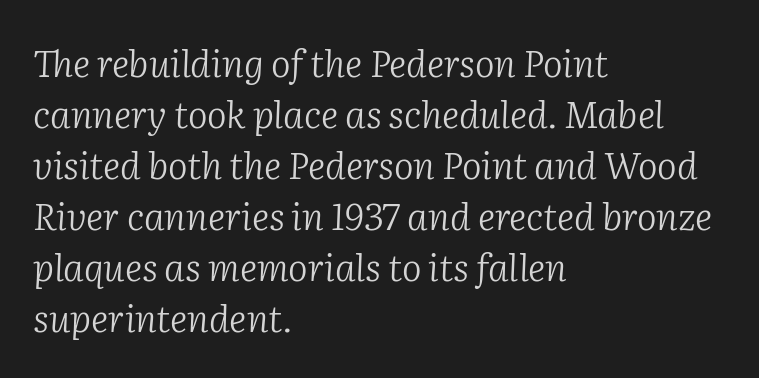
The image shows 37 px light serif type, italic (leaning right); set left-aligned, normal line spacing (1.38x), normal letter spacing, not underlined; low stroke contrast and a medium x-height.
